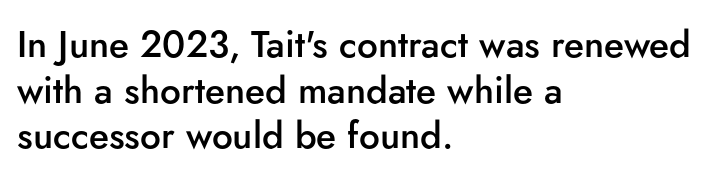
{"serif": "no", "italic": "no", "bold": "semi", "weight": "semibold", "width": "normal", "stroke_contrast": "low", "x_height": "small", "monospaced": "no", "underline": "no", "align": "left", "line_spacing_ratio": 1.23, "letter_spacing": "normal", "letter_spacing_em": 0.0, "glyph_px": 37}
